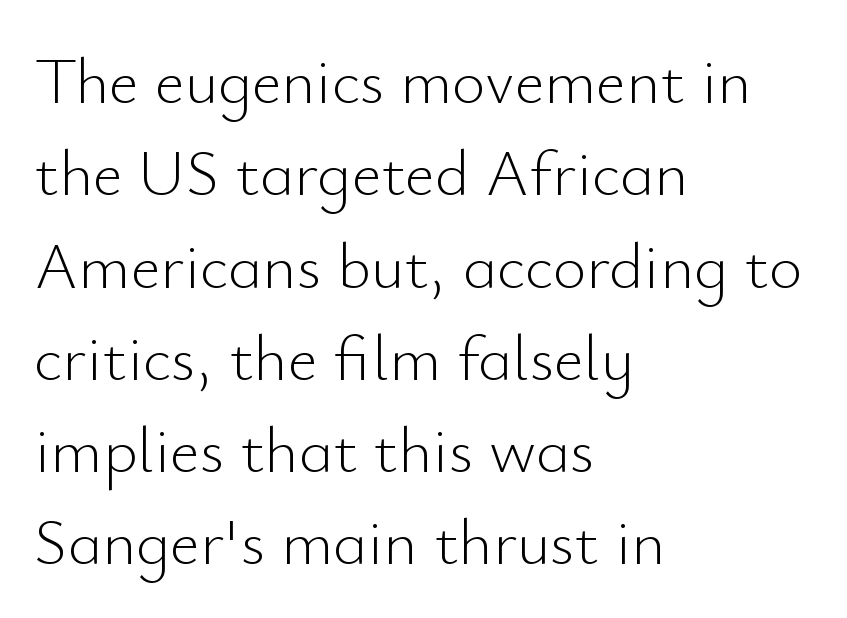
{"serif": "no", "italic": "no", "bold": "no", "weight": "light", "width": "normal", "stroke_contrast": "low", "x_height": "small", "monospaced": "no", "underline": "no", "align": "left", "line_spacing": "normal", "line_spacing_ratio": 1.42, "letter_spacing": "normal", "letter_spacing_em": 0.0, "glyph_px": 65}
